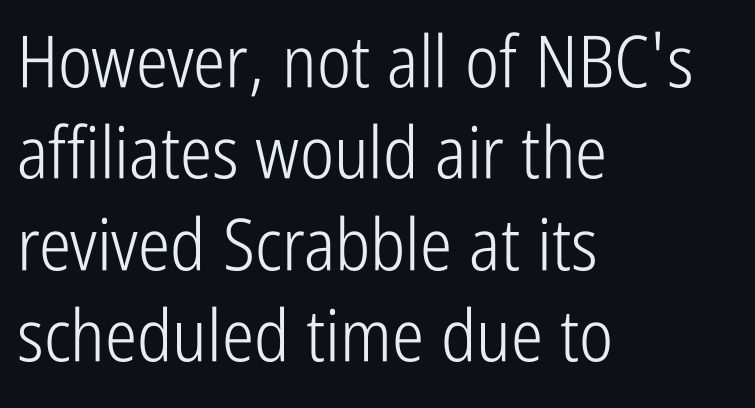
What's the leading like? Ordinary, nothing unusual. No word sits above an underline. Is the letter spacing exaggerated? No — it looks like the ordinary default. The rendering uses natural spacing where letterforms have individual widths. The typesetting does not lean heavy: it is not bold. Vertical strokes here are truly vertical.
